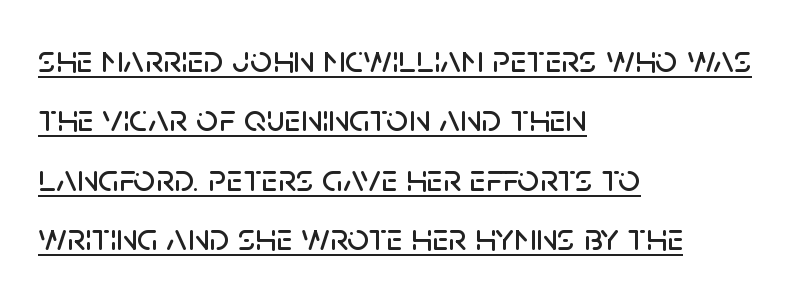
The image shows 39 px sans-serif type, upright; set left-aligned, normal line spacing (1.52x), normal letter spacing, underlined; low stroke contrast and a large x-height.
